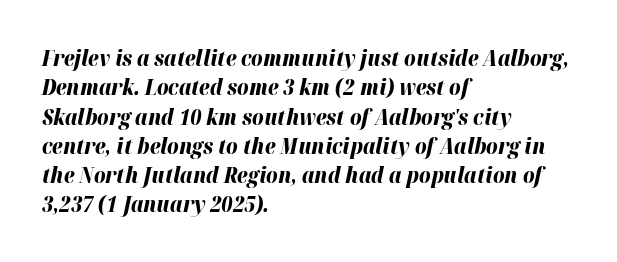
Q: Is the text bold? A: Yes.
Q: Is the text italic (slanted)? A: Yes, it leans right by about 12 degrees.
Q: Is the text underlined? A: No.
Q: How is the paragraph aligned? A: Left-aligned.
Q: Is the spacing between letters normal or unusually wide? A: Normal.
Q: Is the spacing between lines tight, normal or loose? A: Normal.
